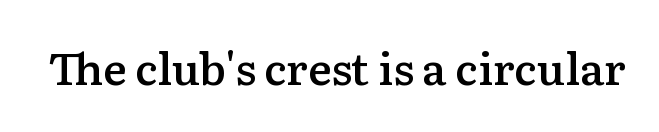
Q: Is the text bold? A: Semi-bold.
Q: Is the text italic (slanted)? A: No, it is upright.
Q: Is the typeface a serif or a sans-serif typeface? A: Serif.
Q: Is the text underlined? A: No.
Q: Is the spacing between letters normal or unusually wide? A: Normal.
Q: Width (condensed, normal, or wide)? A: Normal.
Q: Stroke contrast? A: Low.
Q: x-height? A: Medium.
Q: Monospaced? A: No.
